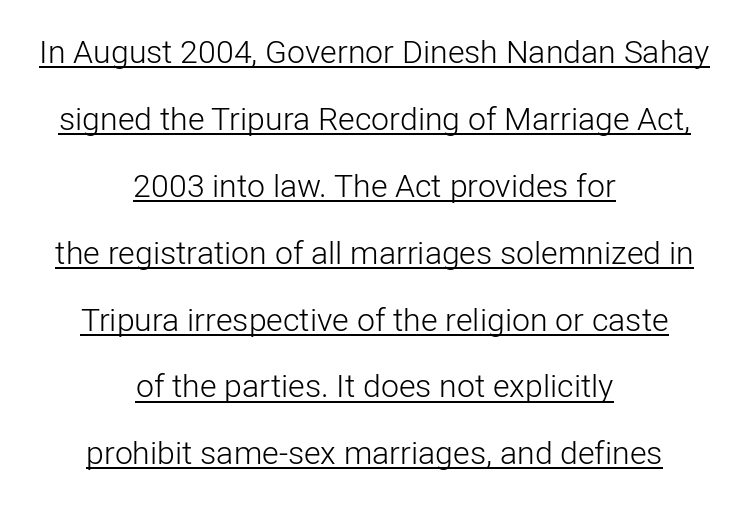
The specimen includes a rule beneath the text block's lines. This is sans-serif lettering, the kind often seen on screens and signage. Do the characters align in a grid? No, the font is proportional. One glance says open: line gaps are wider than usual. This is the regular roman posture of the typeface. Casual observation: everything's sitting right in the middle.
